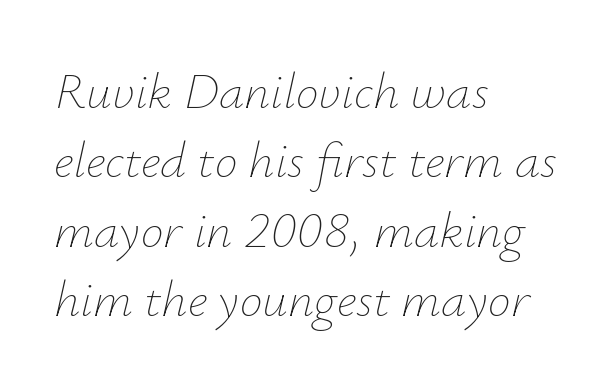
{"italic": "yes", "lean": "right", "slant_degrees": 12, "bold": "no", "weight": "thin", "width": "normal", "stroke_contrast": "low", "x_height": "small", "monospaced": "no", "underline": "no", "align": "left", "line_spacing": "normal", "line_spacing_ratio": 1.36, "letter_spacing": "normal", "letter_spacing_em": 0.0, "glyph_px": 51}
